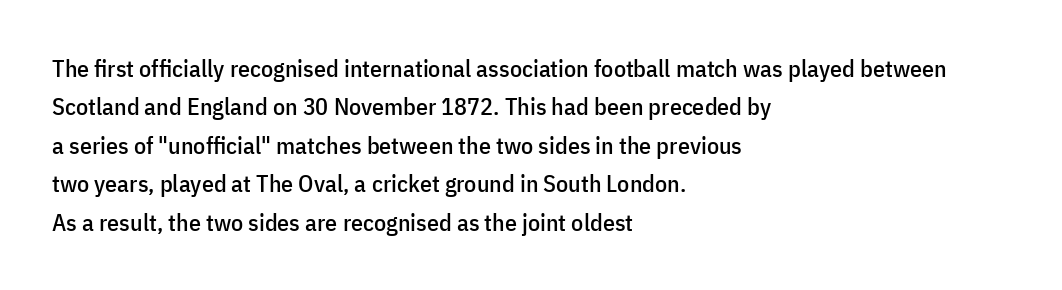
The image shows 24 px text type, upright; set left-aligned, normal line spacing (1.6x), normal letter spacing, not underlined.
